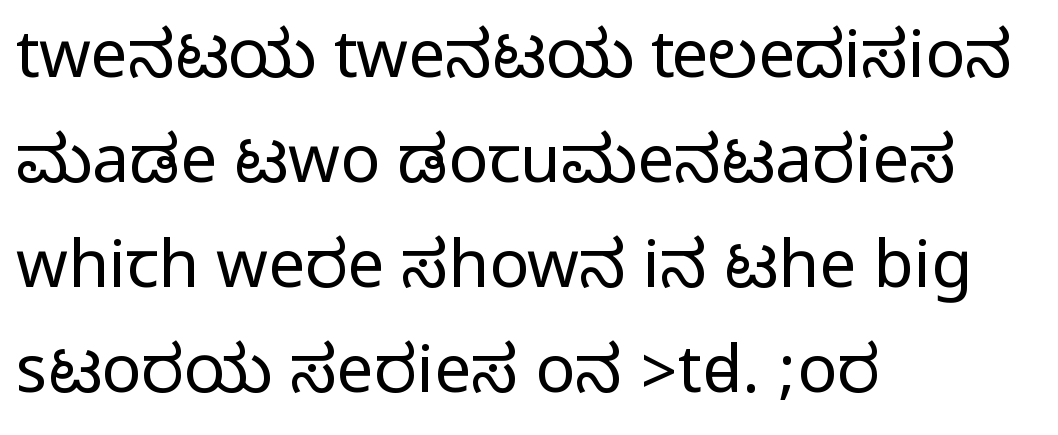
The image shows 66 px condensed sans-serif type, upright; set left-aligned, normal line spacing (1.59x), normal letter spacing, not underlined; medium stroke contrast.
